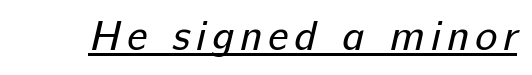
Q: Is the text bold? A: No.
Q: Is the typeface a serif or a sans-serif typeface? A: Sans-serif.
Q: Is the text underlined? A: Yes.
Q: Width (condensed, normal, or wide)? A: Normal.
Q: Stroke contrast? A: Low.
Q: x-height? A: Medium.
Q: Monospaced? A: No.
